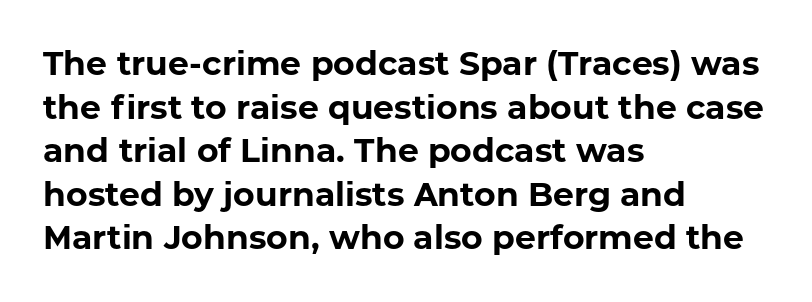
Q: Is the text bold? A: Yes.
Q: Is the text italic (slanted)? A: No, it is upright.
Q: Is the typeface a serif or a sans-serif typeface? A: Sans-serif.
Q: Is the text underlined? A: No.
Q: How is the paragraph aligned? A: Left-aligned.
Q: Is the spacing between letters normal or unusually wide? A: Normal.
Q: Is the spacing between lines tight, normal or loose? A: Normal.
Q: Width (condensed, normal, or wide)? A: Normal.
Q: Stroke contrast? A: Low.
Q: x-height? A: Medium.
Q: Monospaced? A: No.
